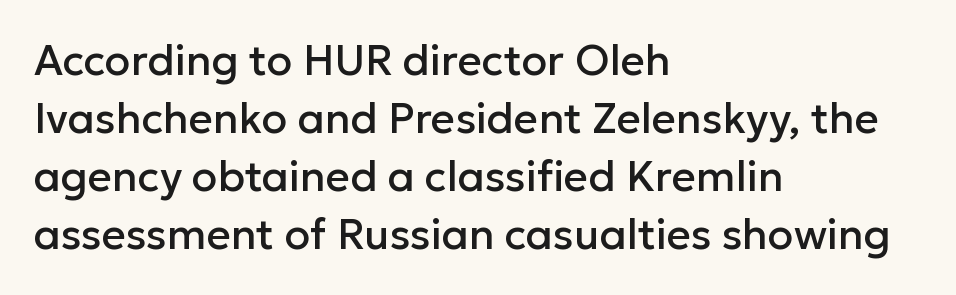
This is roman type, the default non-slanted kind. Casual observation: everything's shoved over to the left. Rule under the text: the space is simply empty. The rows are spaced the way most documents space them. Regarding serifs, this sample does without them. Is this a fixed-width face? No — the glyphs have proportional, varying widths.
